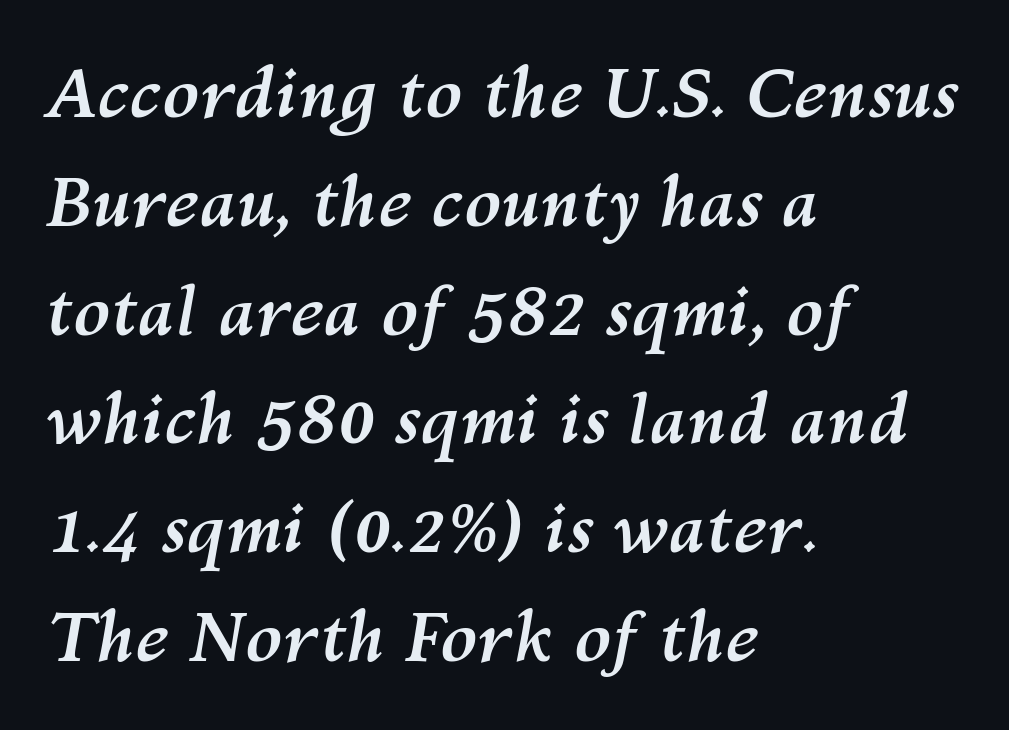
Plenty of ink on the page — the face is bold. This block has exactly the height ordinary leading produces. The space directly below the letters is spotless. The face used here is proportionally spaced, like ordinary book or web type. Left-aligned paragraph, ragged on the right. A typesetter would call this zero additional tracking.
